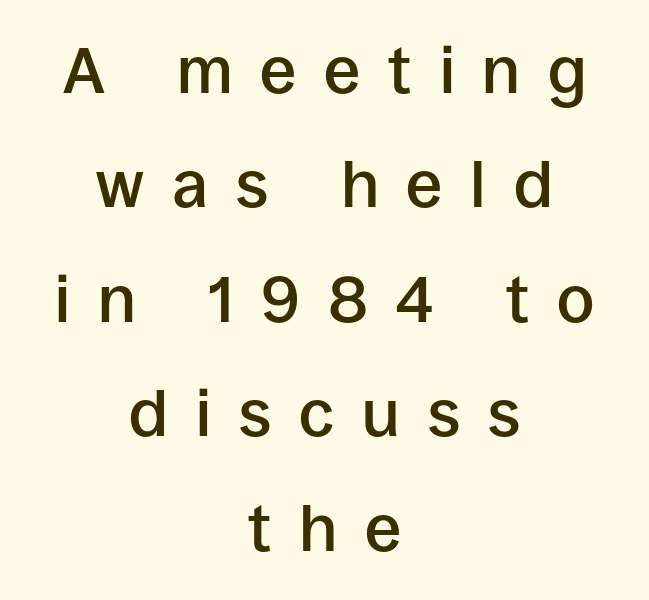
The image shows 65 px semibold sans-serif type, upright; set centered, line spacing 1.76x, unusually wide letter spacing (+0.43 em), not underlined; low stroke contrast and a large x-height.
